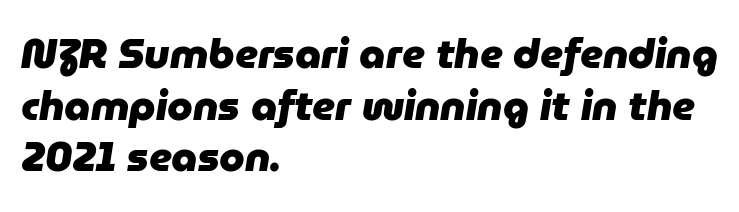
These lines sit exactly where default settings would place them. The passage shown has conventional tracking throughout. Check under the words: just untouched page. The specimen reads as italic at a glance.
